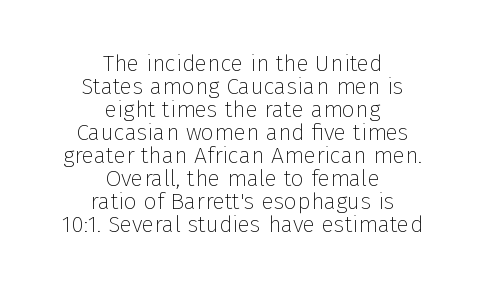
The lines are quadded center. The leading is snug, giving the passage a crowded texture. The passage shown is not bold in any degree. A typesetter would call this zero additional tracking.
